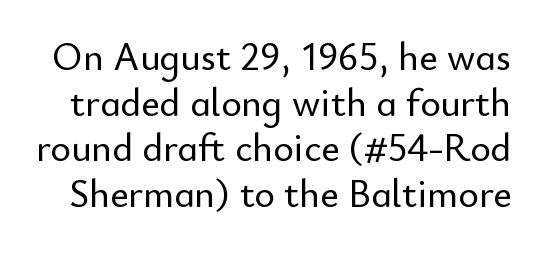
Q: Is the text italic (slanted)? A: No, it is upright.
Q: Is the typeface a serif or a sans-serif typeface? A: Sans-serif.
Q: Is the text underlined? A: No.
Q: Is the spacing between letters normal or unusually wide? A: Normal.
Q: Width (condensed, normal, or wide)? A: Normal.
Q: Stroke contrast? A: Low.
Q: x-height? A: Small.
Q: Monospaced? A: No.
